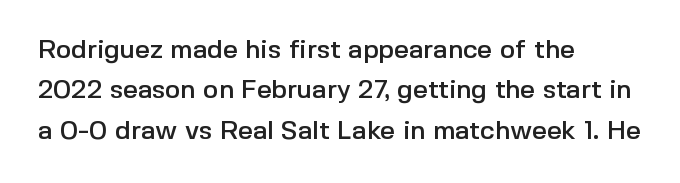
This rendering uses left alignment, leaving the right contour irregular. The vertical gap from one line to the next is medium. The space beneath each line is pristine and unruled. Does extra space separate the letters? No, they use regular spacing. Every character sits straight up, as roman type does.
